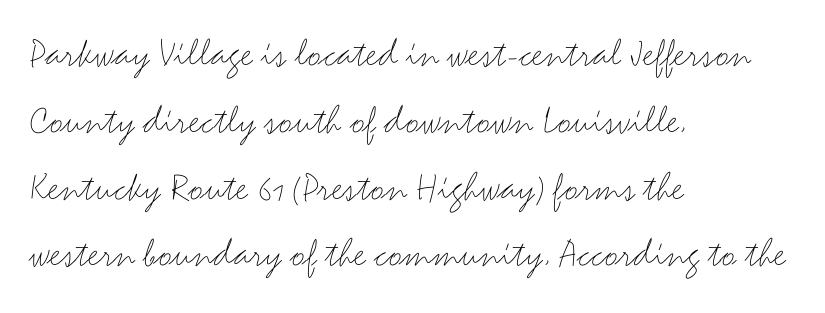
{"serif": "no", "bold": "no", "weight": "thin", "width": "wide", "stroke_contrast": "medium", "x_height": "small", "monospaced": "no", "underline": "no", "align": "left", "line_spacing": "normal", "line_spacing_ratio": 1.59, "letter_spacing": "normal", "letter_spacing_em": 0.0, "glyph_px": 42}
